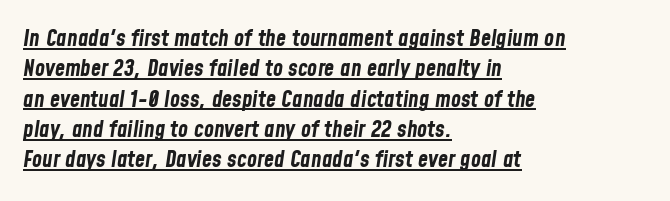
Set as a true bold cut, around the 700 mark. Each line starts at the same left margin while the right side varies. The typography opts for an oblique posture over an upright one. This rendering leaves character spacing at its baseline value. Normally led — the rows are evenly, conventionally spaced. A continuous stroke trails under the words, as in a hyperlink.
